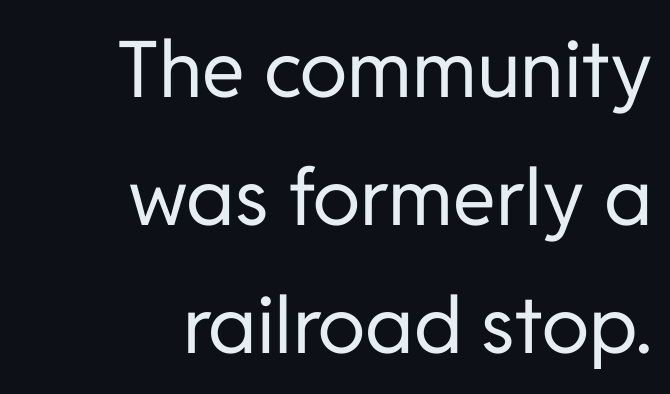
The image shows 78 px regular-weight sans-serif type, upright; set right-aligned, normal line spacing (1.64x), normal letter spacing, not underlined; low stroke contrast and a medium x-height.
